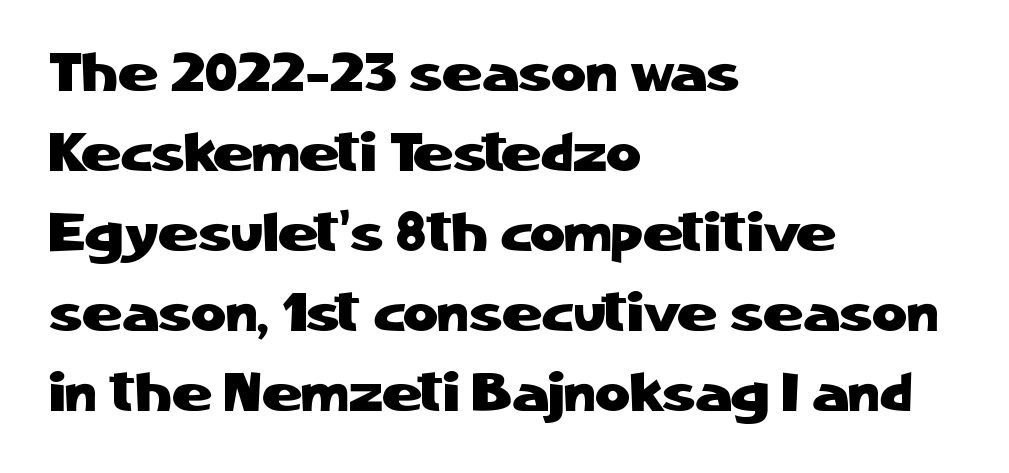
{"serif": "no", "italic": "no", "width": "normal", "stroke_contrast": "low", "x_height": "medium", "monospaced": "no", "underline": "no", "align": "left", "line_spacing": "normal", "line_spacing_ratio": 1.48, "letter_spacing": "normal", "letter_spacing_em": 0.0, "glyph_px": 54}
